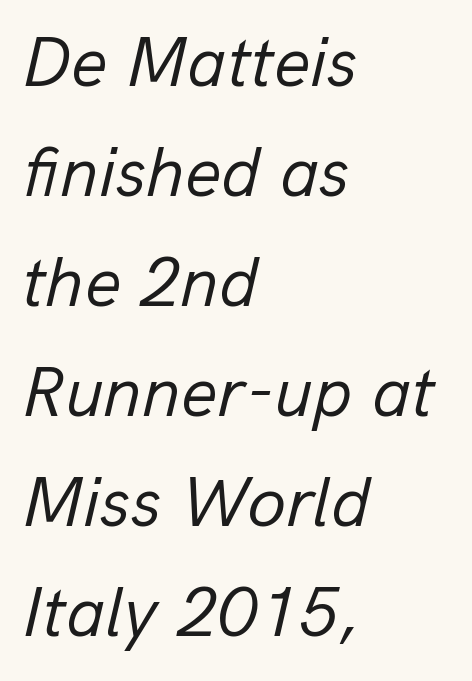
Q: Is the text bold? A: No.
Q: Is the text italic (slanted)? A: Yes, it leans right by about 13 degrees.
Q: Is the text underlined? A: No.
Q: How is the paragraph aligned? A: Left-aligned.
Q: Is the spacing between letters normal or unusually wide? A: Normal.
Q: Is the spacing between lines tight, normal or loose? A: Normal.
Q: Width (condensed, normal, or wide)? A: Normal.
Q: Stroke contrast? A: Low.
Q: x-height? A: Medium.
Q: Monospaced? A: No.
